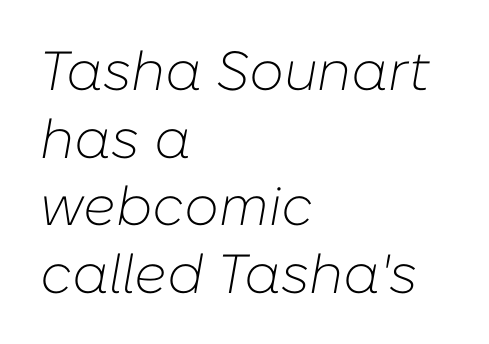
{"italic": "yes", "lean": "right", "slant_degrees": 10, "bold": "no", "weight": "light", "width": "normal", "stroke_contrast": "low", "x_height": "medium", "monospaced": "no", "underline": "no", "align": "left", "line_spacing_ratio": 1.23, "letter_spacing": "normal", "letter_spacing_em": 0.0, "glyph_px": 55}
